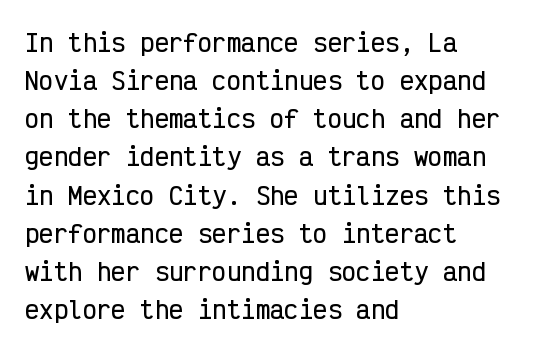
Q: Is the text italic (slanted)? A: No, it is upright.
Q: Is the text underlined? A: No.
Q: How is the paragraph aligned? A: Left-aligned.
Q: Is the spacing between letters normal or unusually wide? A: Normal.
Q: Is the spacing between lines tight, normal or loose? A: Normal.
